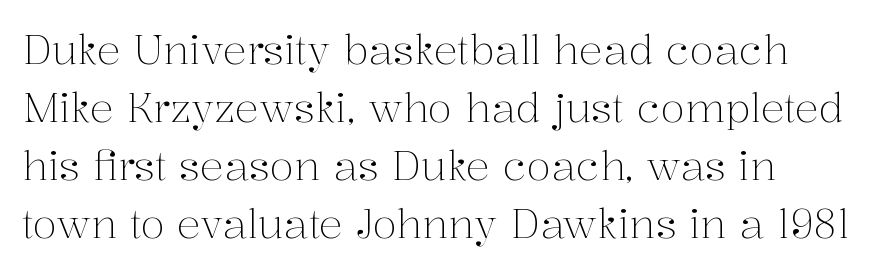
The image shows 40 px light serif type, upright; set left-aligned, normal line spacing (1.45x), normal letter spacing, not underlined; medium stroke contrast and a medium x-height.
